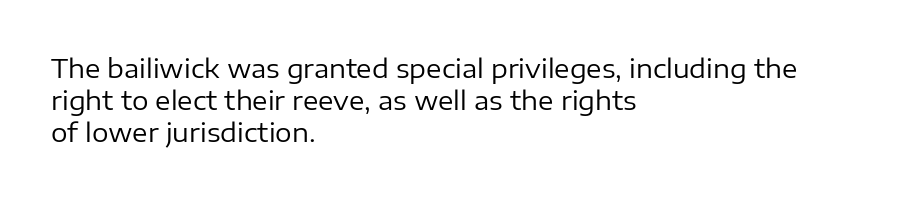
Q: Is the text bold? A: No.
Q: Is the text italic (slanted)? A: No, it is upright.
Q: Is the text underlined? A: No.
Q: How is the paragraph aligned? A: Left-aligned.
Q: Is the spacing between letters normal or unusually wide? A: Normal.
